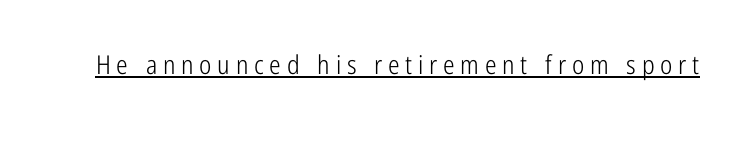
{"italic": "no", "bold": "no", "underline": "yes", "letter_spacing": "wide", "letter_spacing_em": 0.22, "glyph_px": 26}
